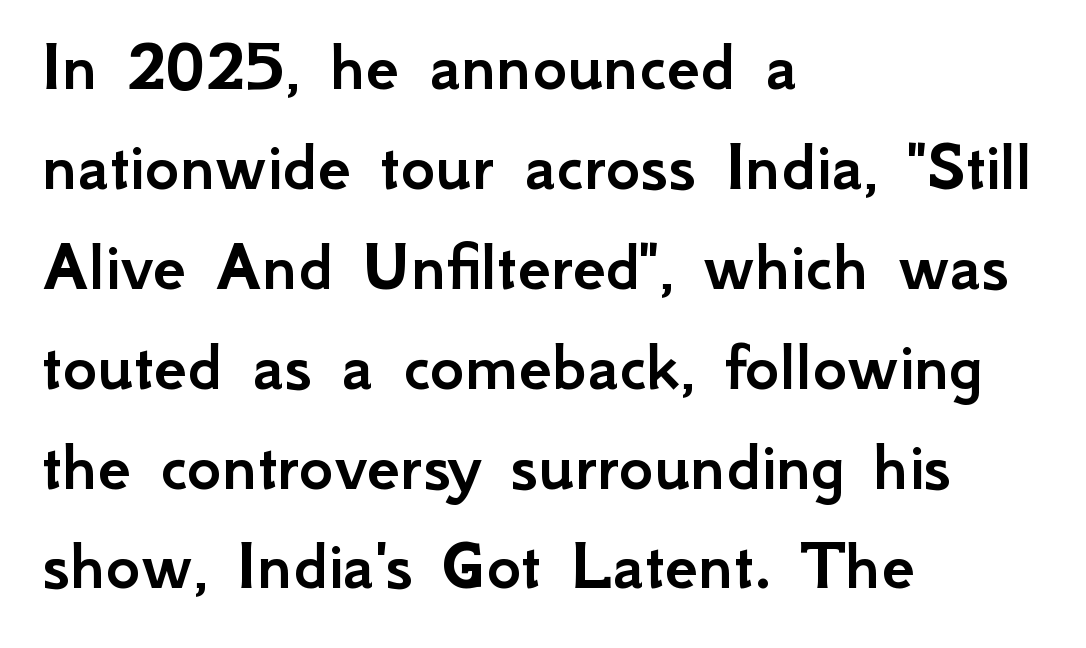
Tall strokes in this sample are plumb rather than angled. The type family on display is of the sans-serif kind. Line beginnings align vertically; line endings do not. Nothing unusual about the tracking: characters are spaced as the font intends.
